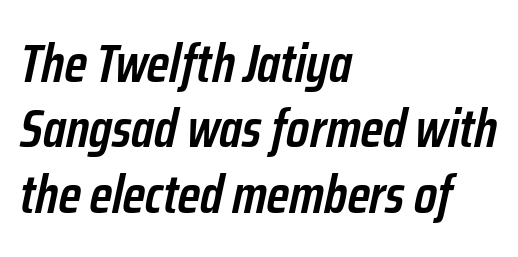
{"italic": "yes", "lean": "right", "slant_degrees": 12, "bold": "semi", "weight": "semibold", "width": "condensed", "stroke_contrast": "low", "x_height": "medium", "monospaced": "no", "underline": "no", "align": "left", "line_spacing_ratio": 1.21, "letter_spacing": "normal", "letter_spacing_em": 0.0, "glyph_px": 54}
